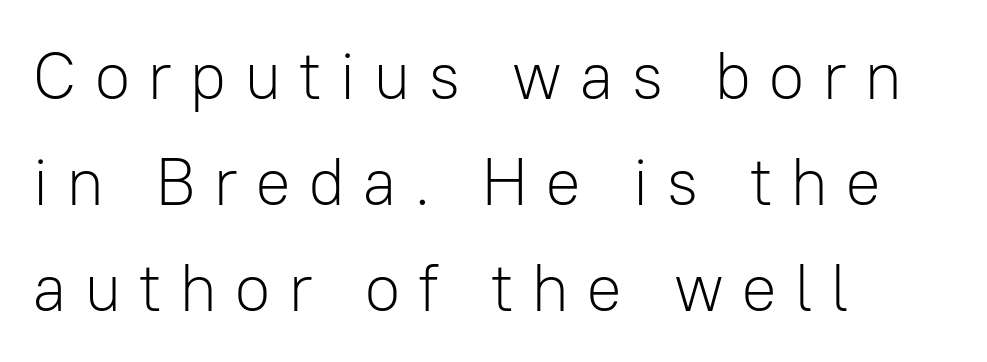
The characters are drawn with everyday or finer stroke widths. Posture: vertical. Do the characters align in a grid? No, the font is proportional. The strip under each line holds only bare page.
